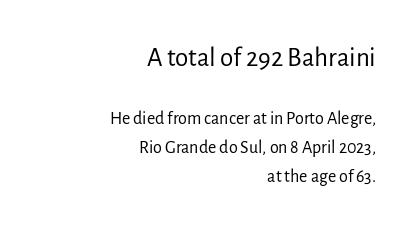
{"italic": "no", "bold": "no", "underline": "no", "align": "right", "line_spacing": "normal", "line_spacing_ratio": 1.61, "letter_spacing": "normal", "letter_spacing_em": 0.0, "larger_block": "first", "size_ratio": 1.5, "glyph_px": 27}
